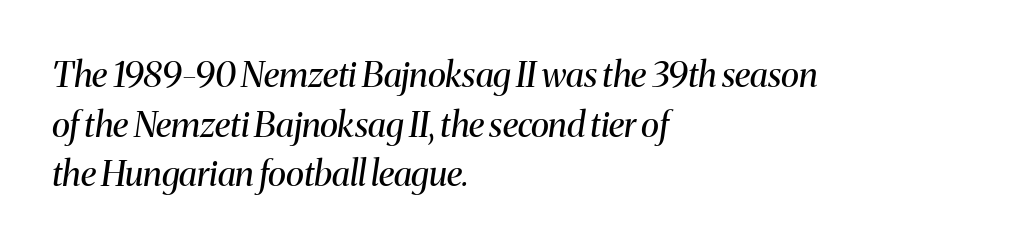
The image shows 35 px regular-weight serif type, italic (leaning right); set left-aligned, normal line spacing (1.42x), normal letter spacing, not underlined; medium stroke contrast and a medium x-height.
